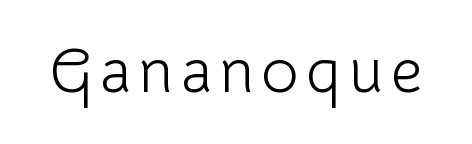
Caption: face not bold, strokes unweighted. The designer went with a sans here, leaving each stem footless. Unmarked baselines from the first word to the last. Think of a printed novel: that variable character pitch is what you see here. Ordinary non-slanted type is in use.
